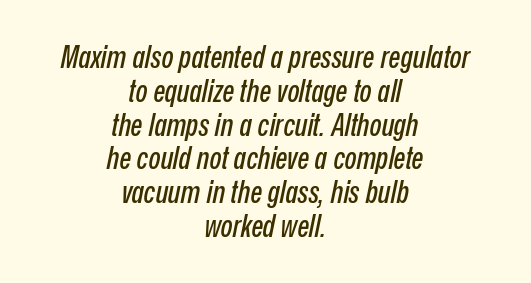
The paragraph shown floats in the horizontal middle. Is this a fixed-width face? No — the glyphs have proportional, varying widths. Successive baselines arrive quickly, one right under another. Emphasis-style slanted type is in use.
